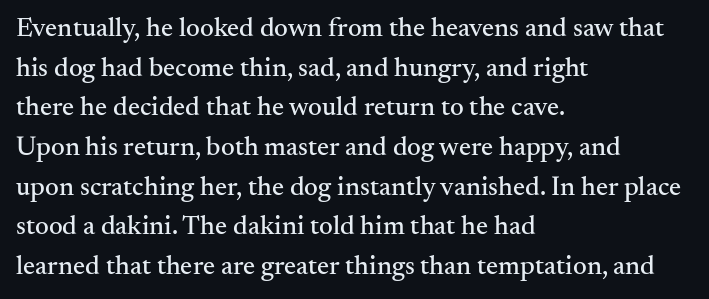
Q: Is the text italic (slanted)? A: No, it is upright.
Q: Is the text underlined? A: No.
Q: How is the paragraph aligned? A: Left-aligned.
Q: Is the spacing between letters normal or unusually wide? A: Normal.
Q: Is the spacing between lines tight, normal or loose? A: Normal.
